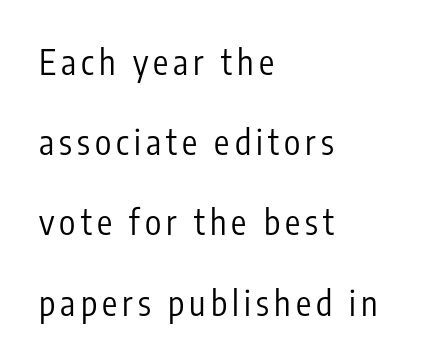
{"serif": "no", "italic": "no", "bold": "no", "weight": "regular", "width": "condensed", "stroke_contrast": "low", "x_height": "medium", "monospaced": "no", "underline": "no", "align": "left", "line_spacing": "loose", "line_spacing_ratio": 2.36, "glyph_px": 34}
